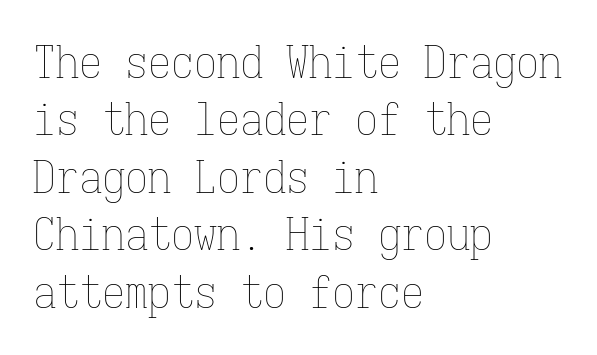
{"italic": "no", "bold": "no", "weight": "thin", "width": "condensed", "stroke_contrast": "low", "x_height": "medium", "monospaced": "yes", "underline": "no", "align": "left", "line_spacing": "normal", "line_spacing_ratio": 1.25, "letter_spacing": "normal", "letter_spacing_em": 0.0, "glyph_px": 46}
